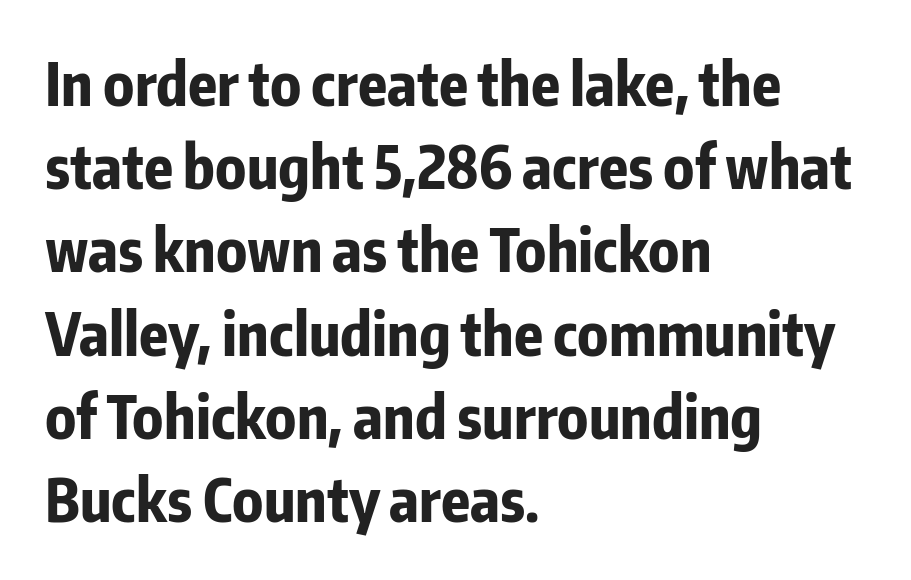
The image shows 59 px bold, condensed sans-serif type, upright; set left-aligned, normal line spacing (1.41x), normal letter spacing, not underlined; low stroke contrast and a medium x-height.
